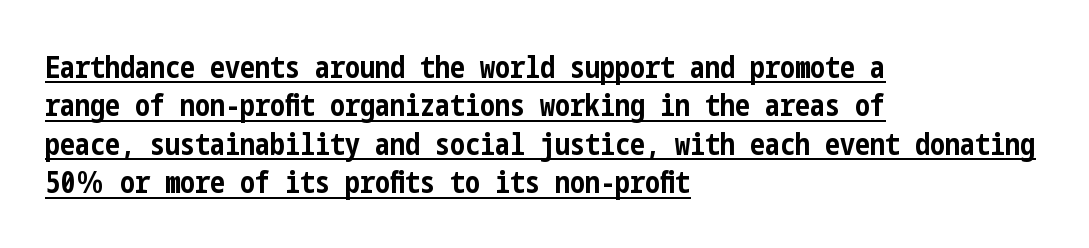
Q: Is the text bold? A: Yes.
Q: Is the text italic (slanted)? A: No, it is upright.
Q: Is the typeface a serif or a sans-serif typeface? A: Sans-serif.
Q: Is the text underlined? A: Yes.
Q: How is the paragraph aligned? A: Left-aligned.
Q: Is the spacing between letters normal or unusually wide? A: Normal.
Q: Is the spacing between lines tight, normal or loose? A: Normal.
Q: Width (condensed, normal, or wide)? A: Condensed.
Q: Stroke contrast? A: Low.
Q: x-height? A: Medium.
